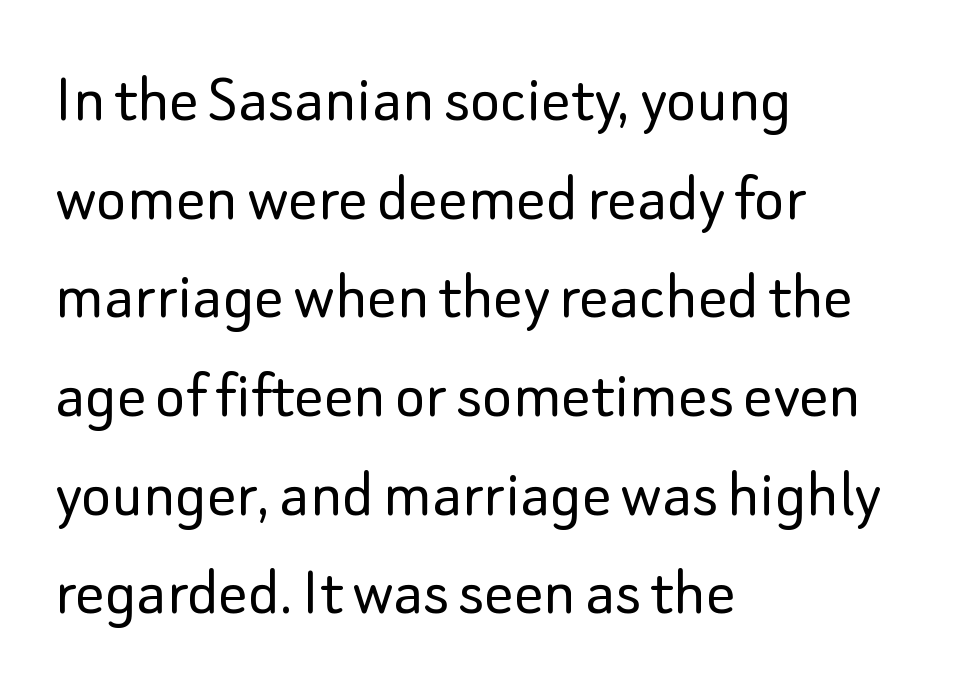
{"serif": "no", "italic": "no", "bold": "no", "weight": "light", "width": "normal", "stroke_contrast": "low", "x_height": "small", "monospaced": "no", "underline": "no", "align": "left", "line_spacing": "normal", "line_spacing_ratio": 1.37, "letter_spacing": "normal", "letter_spacing_em": 0.0, "glyph_px": 72}
